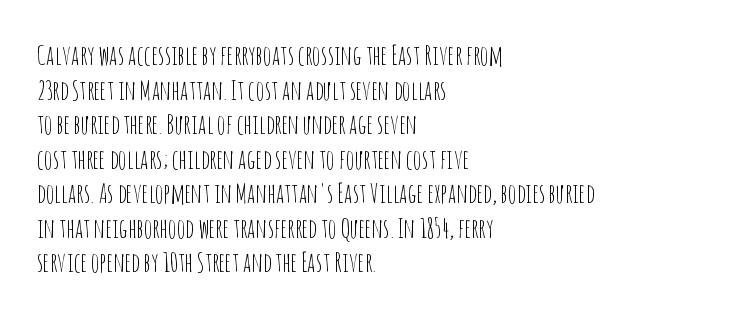
Q: Is the text bold? A: No.
Q: Is the text italic (slanted)? A: No, it is upright.
Q: Is the text underlined? A: No.
Q: How is the paragraph aligned? A: Left-aligned.
Q: Is the spacing between letters normal or unusually wide? A: Normal.
Q: Is the spacing between lines tight, normal or loose? A: Normal.
